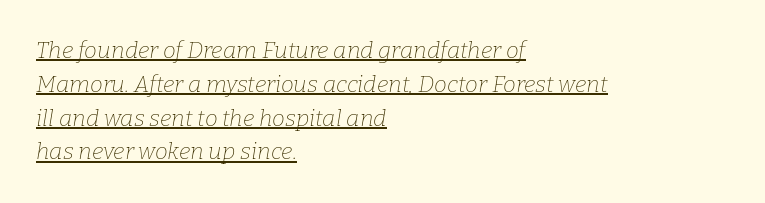
Glyph-to-glyph distance matches everyday printed text. Honestly, the underline is the first thing you notice here. Every character sits at an angle, as italics do. This is not heavy type; no bold has been used. If you measured baseline to baseline, you'd find a middling distance. This sample is left-justified, so line endings fall wherever the words run out.
